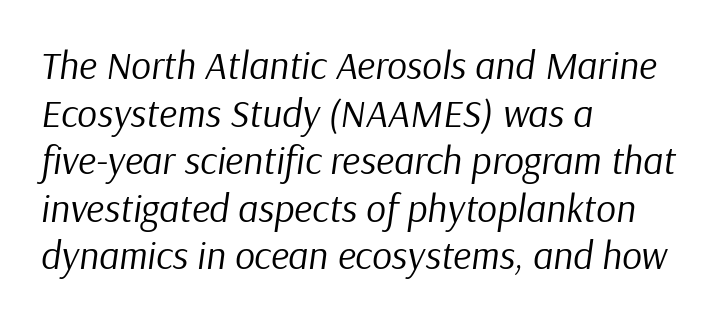
The image shows 39 px regular-weight type, italic (leaning right); set left-aligned, line spacing 1.22x, normal letter spacing, not underlined; low stroke contrast and a medium x-height.
